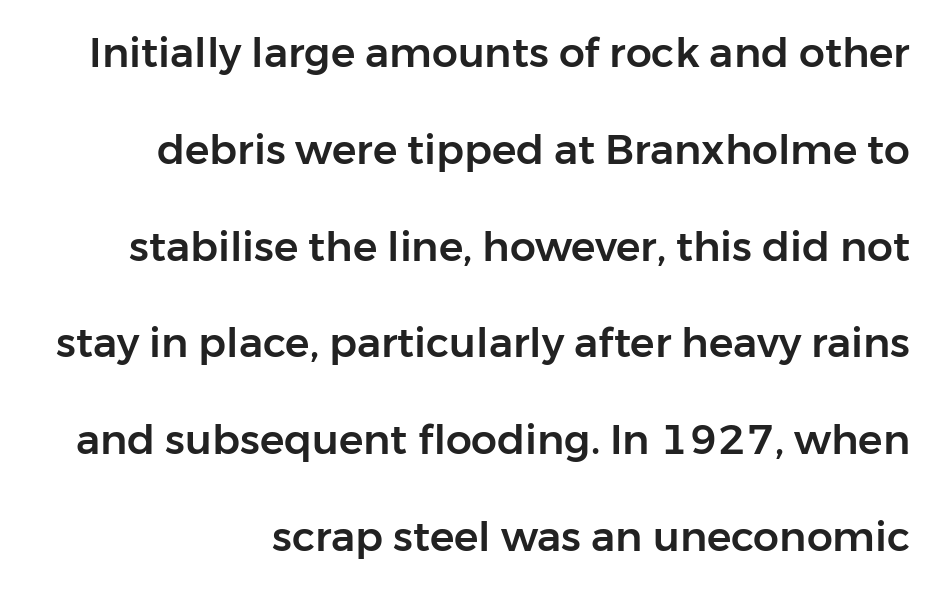
Q: Is the text italic (slanted)? A: No, it is upright.
Q: Is the typeface a serif or a sans-serif typeface? A: Sans-serif.
Q: Is the text underlined? A: No.
Q: How is the paragraph aligned? A: Right-aligned.
Q: Is the spacing between letters normal or unusually wide? A: Normal.
Q: Is the spacing between lines tight, normal or loose? A: Loose.
Q: Width (condensed, normal, or wide)? A: Normal.
Q: Stroke contrast? A: Low.
Q: x-height? A: Medium.
Q: Monospaced? A: No.
